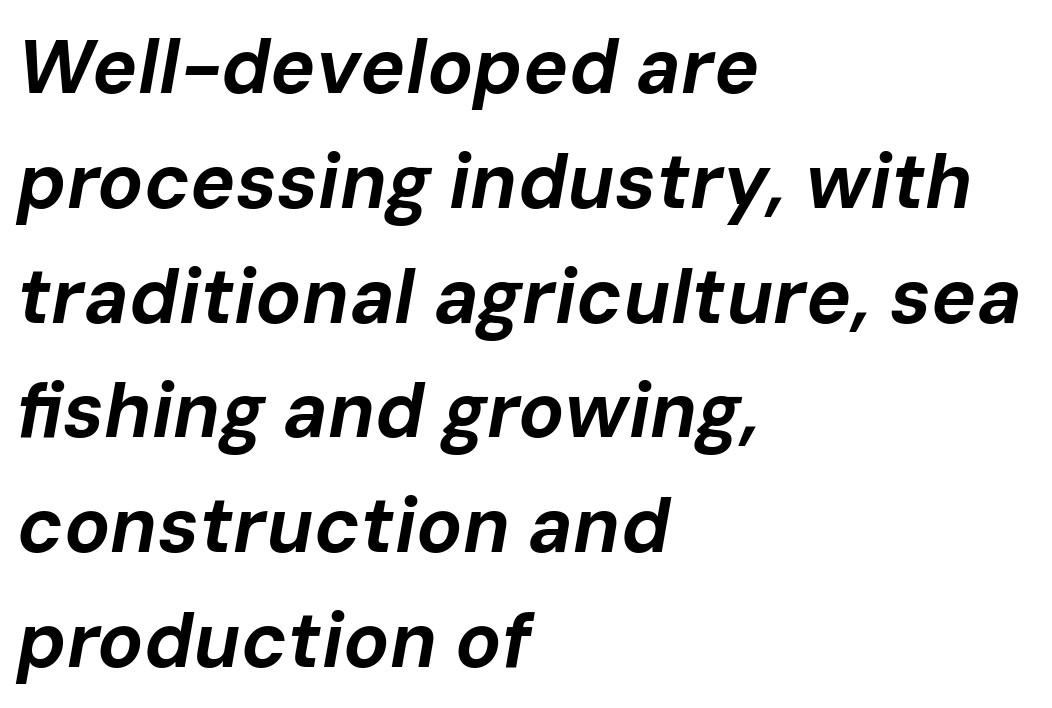
The horizontal fit of the characters is conventional and even. The string is rendered with underlining switched off. Where is the straight margin? On the left. The whole block is typeset with a tilt. Notice how thick the strokes are: this is what a full bold looks like. The line-height multiplier appears to be the usual default.
